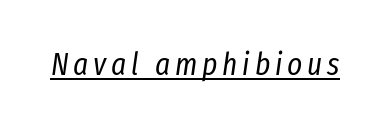
{"italic": "yes", "lean": "right", "slant_degrees": 8, "bold": "no", "weight": "regular", "width": "condensed", "stroke_contrast": "low", "x_height": "medium", "monospaced": "no", "underline": "yes", "glyph_px": 32}
